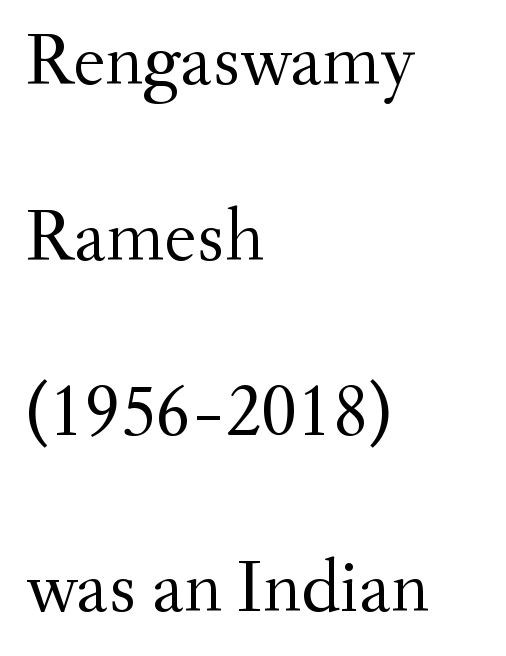
Ink coverage per letter is moderate at most. Nothing unusual about the tracking: characters are spaced as the font intends. Loosely led — the rows are spread out. Teacher's note: observe the even left margin — that is flush-left alignment. Underlining? Definitely not there. Letterform terminals end in serifs throughout the passage.
